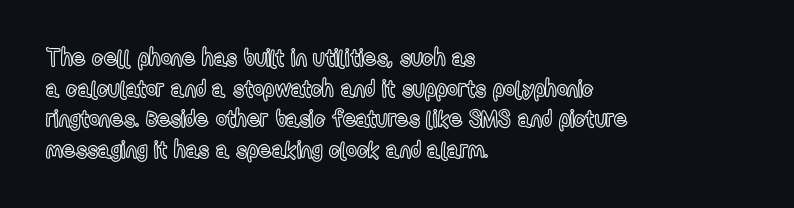
A typesetter would call this leading conventional body-copy spacing. No italicization has been applied; the sample stays upright. Tracking value appears to be zero — textbook default spacing. Short and long lines alike share a common starting point at left. Decoration check: the copy has no underline.
